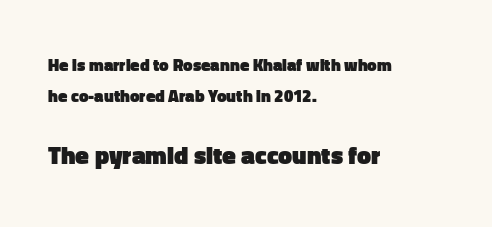
Style check: upright. Each word holds together tightly as a unit, with standard inter-letter gaps. The lines are quadded left. Note: smaller setting up top, larger setting below.
